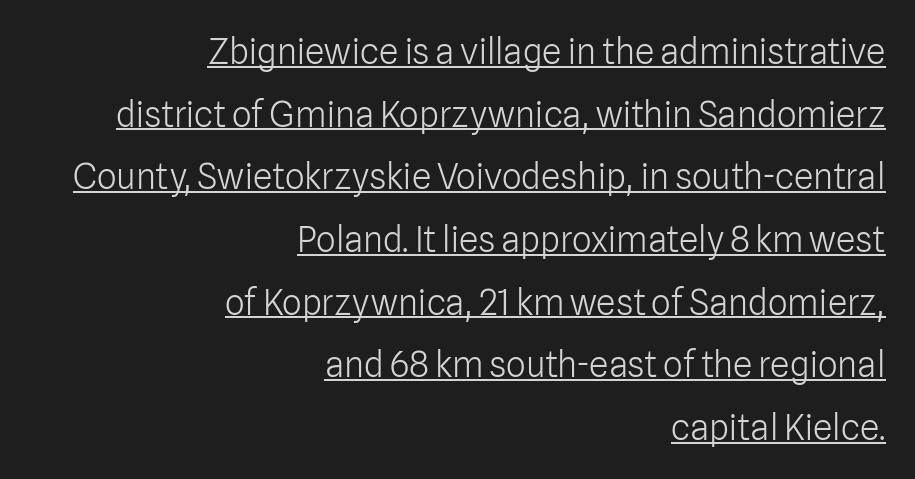
These lines keep a tight, regular rhythm from letter to letter. Weight: in the light-to-regular range. Serifs: no, the terminals of the letterforms are clean. Looks like someone drew a line under every word here.
